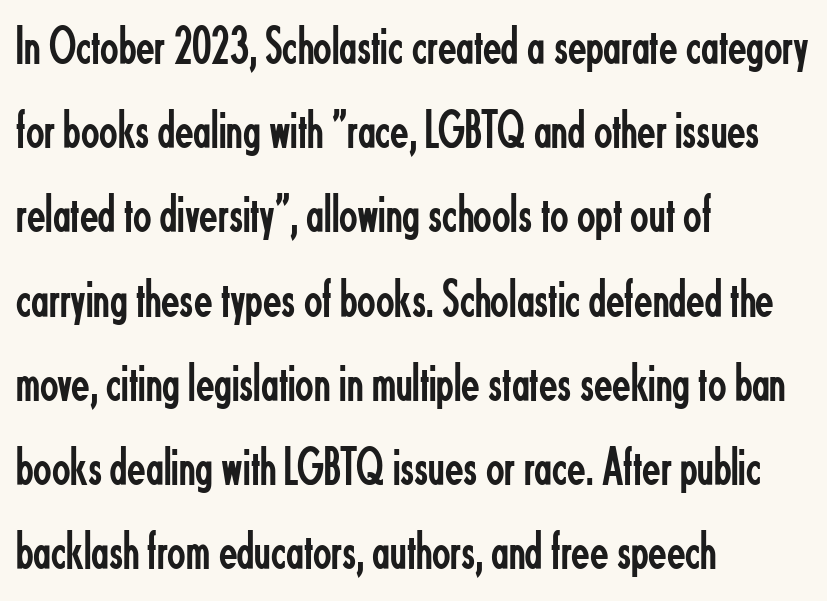
The image shows 54 px regular-weight, condensed sans-serif type, upright; set left-aligned, normal line spacing (1.56x), normal letter spacing, not underlined; low stroke contrast and a small x-height.
